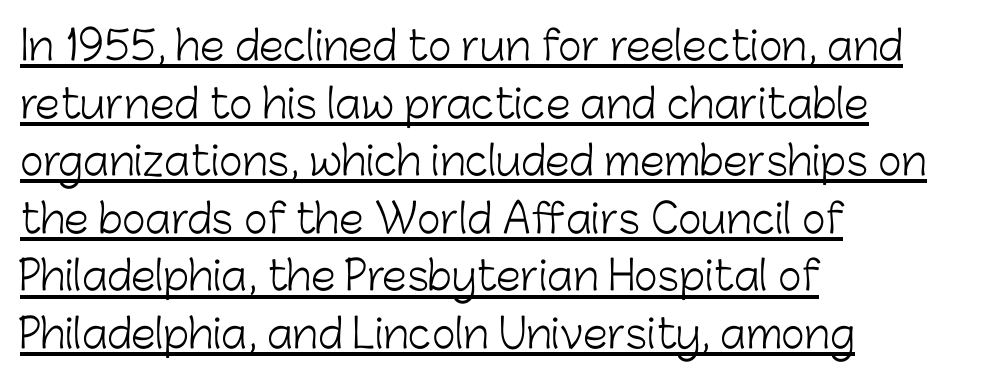
The image shows 40 px light sans-serif type, upright; set left-aligned, normal line spacing (1.44x), normal letter spacing, underlined; low stroke contrast and a medium x-height.
